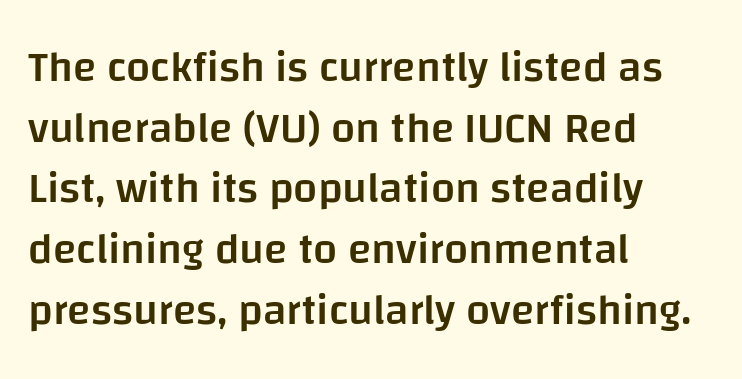
{"serif": "no", "italic": "no", "bold": "semi", "weight": "semibold", "width": "normal", "stroke_contrast": "low", "x_height": "large", "monospaced": "no", "underline": "no", "align": "left", "line_spacing": "normal", "line_spacing_ratio": 1.41, "letter_spacing": "normal", "letter_spacing_em": 0.0, "glyph_px": 43}
